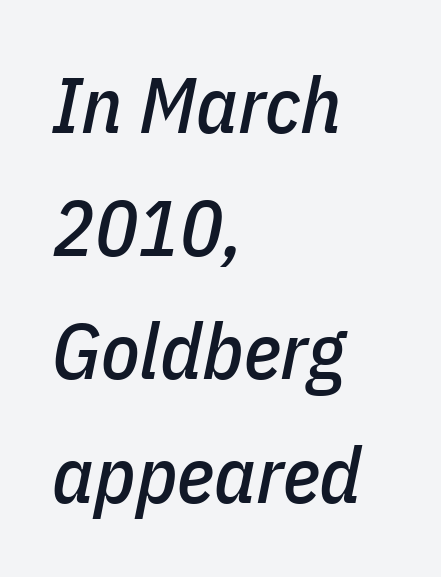
The letterforms sit shoulder to shoulder at normal distance. Quick note: italic. Horizontal bands of white between lines are of average thickness. Line starts are locked; line ends wander.
